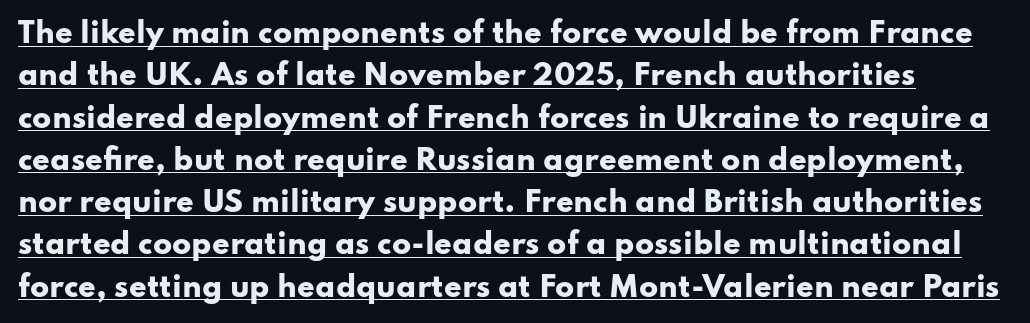
{"serif": "no", "italic": "no", "bold": "yes", "weight": "heavy", "width": "wide", "stroke_contrast": "low", "x_height": "small", "monospaced": "no", "underline": "yes", "line_spacing": "normal", "line_spacing_ratio": 1.51, "letter_spacing": "normal", "letter_spacing_em": 0.0, "glyph_px": 28}
